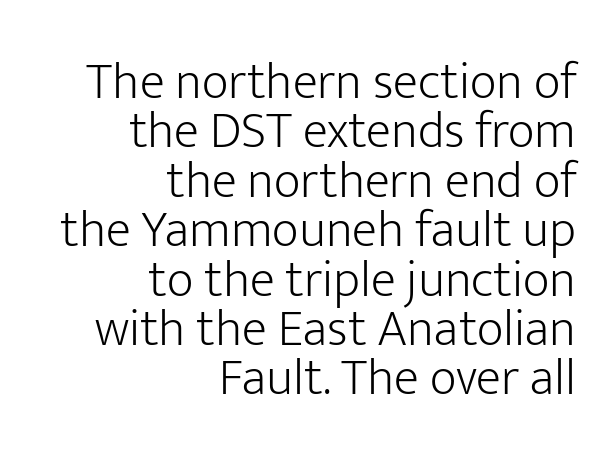
The gaps between neighbouring characters are ordinary and unremarkable. The rag falls on the left side of this text block. Proportional: the letters do not fall into vertical columns. Characters remain perfectly vertical along every line. Stems and bowls with no extra thickness — not bold. Type style note: lacks serifs.
